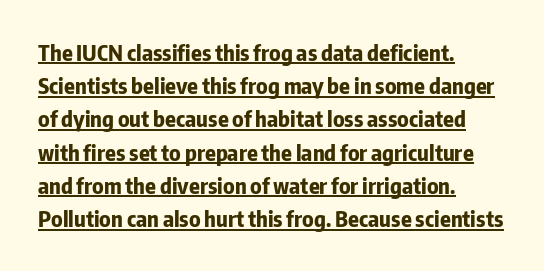
{"italic": "no", "bold": "yes", "underline": "yes", "align": "left", "line_spacing": "normal", "line_spacing_ratio": 1.51, "letter_spacing": "normal", "letter_spacing_em": 0.0, "glyph_px": 22}
